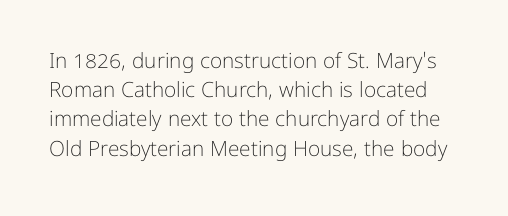
The image shows 21 px text type, upright; set normal line spacing (1.39x), normal letter spacing, not underlined.
